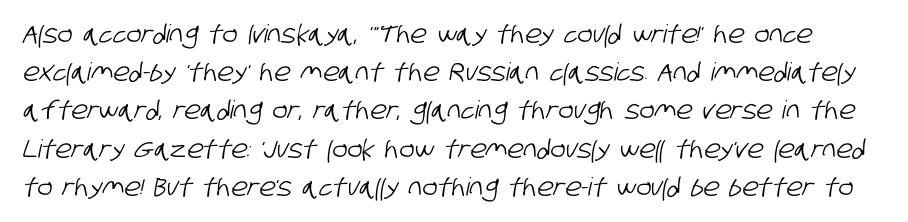
Q: Is the text underlined? A: No.
Q: Is the spacing between letters normal or unusually wide? A: Normal.
Q: Is the spacing between lines tight, normal or loose? A: Normal.
